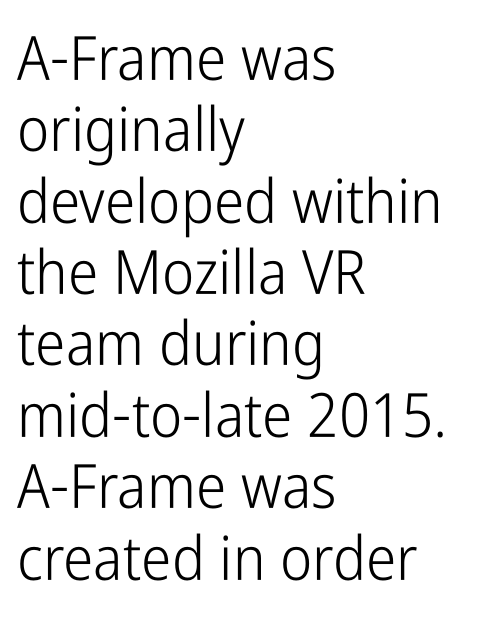
{"serif": "no", "italic": "no", "bold": "no", "weight": "light", "width": "condensed", "stroke_contrast": "low", "x_height": "medium", "monospaced": "no", "underline": "no", "align": "left", "line_spacing_ratio": 1.17, "letter_spacing": "normal", "letter_spacing_em": 0.0, "glyph_px": 61}
